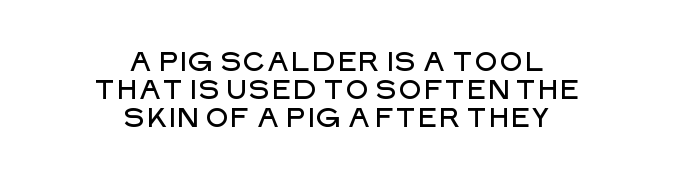
The text block is weighted toward neither margin, spreading evenly from the middle. The type sits square on the baseline with zero lean. Each row of text sits above clean, open space. This sample uses plain, unmodified letter spacing. Does the leading feel generous? Not at all — it's pinched.
